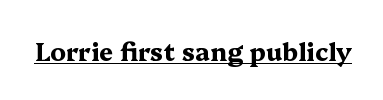
Q: Is the text bold? A: Yes.
Q: Is the text italic (slanted)? A: No, it is upright.
Q: Is the text underlined? A: Yes.
Q: Is the spacing between letters normal or unusually wide? A: Normal.
